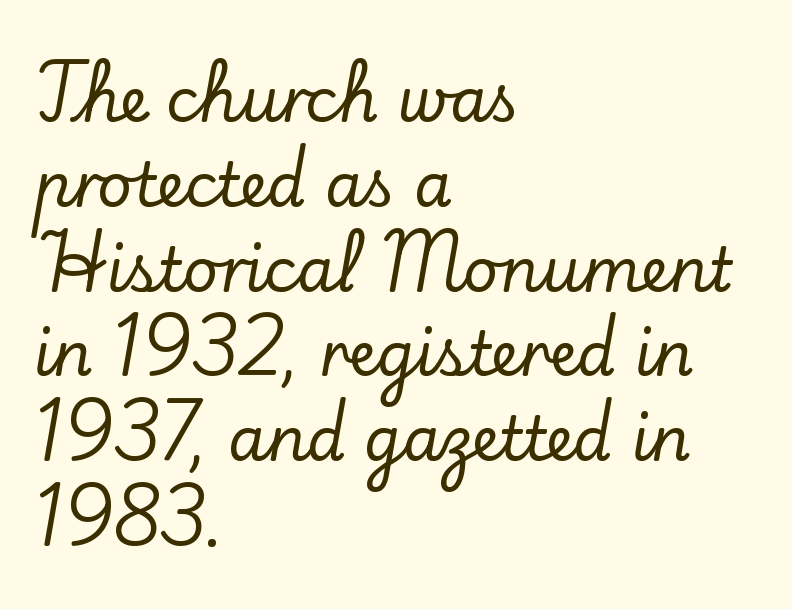
Regarding leading, the lines here are spaced in the standard way. One-word summary of the alignment: left. Type style note: has serifs. Bare-footed words on every line.
